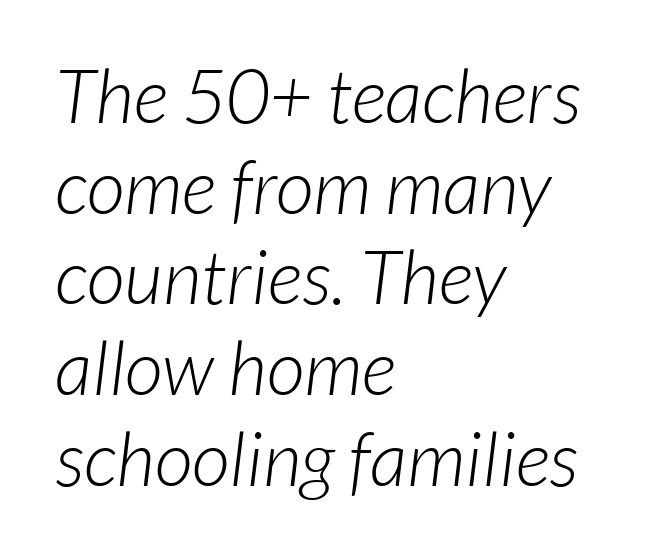
Q: Is the text bold? A: No.
Q: Is the typeface a serif or a sans-serif typeface? A: Sans-serif.
Q: Is the text underlined? A: No.
Q: How is the paragraph aligned? A: Left-aligned.
Q: Is the spacing between letters normal or unusually wide? A: Normal.
Q: Width (condensed, normal, or wide)? A: Normal.
Q: Stroke contrast? A: Low.
Q: x-height? A: Medium.
Q: Monospaced? A: No.
